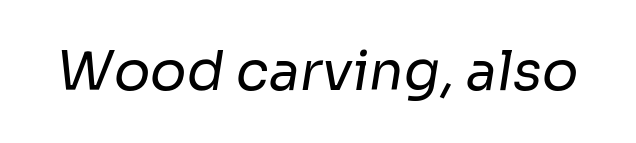
The image shows 54 px regular-weight sans-serif type; set normal letter spacing, not underlined; low stroke contrast and a medium x-height.
